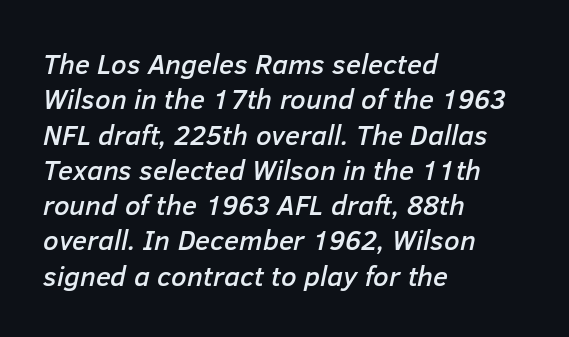
{"italic": "yes", "lean": "right", "slant_degrees": 12, "width": "normal", "stroke_contrast": "low", "x_height": "medium", "monospaced": "no", "underline": "no", "align": "left", "line_spacing": "normal", "line_spacing_ratio": 1.26, "letter_spacing": "normal", "letter_spacing_em": 0.0, "glyph_px": 28}
